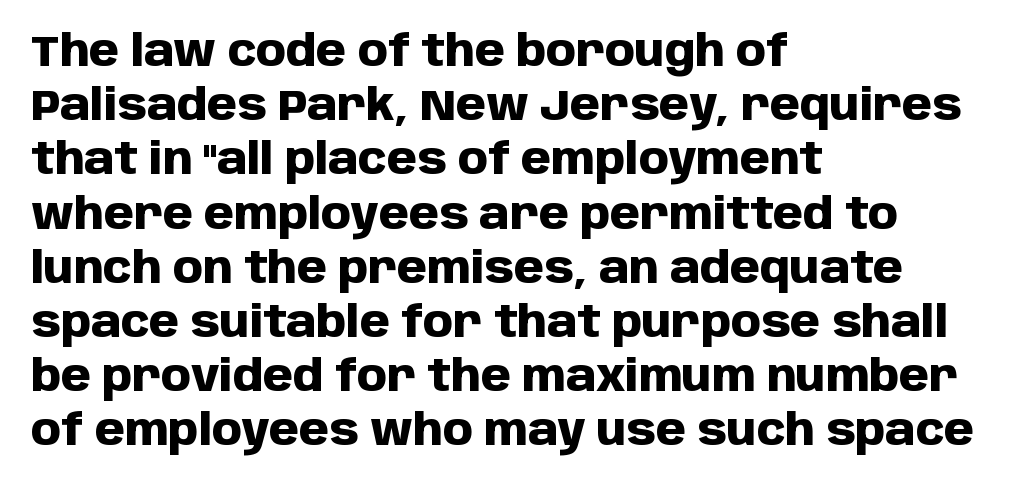
Each glyph is drawn with heavy, bold strokes. Words float on clear page, feet unadorned. Evenly set lines give the paragraph a standard silhouette. Posture: upright roman. Look at the tracking — it's just the regular setting, nothing added. Note the varied advance widths — an 'i' is clearly narrower than an 'm'.
